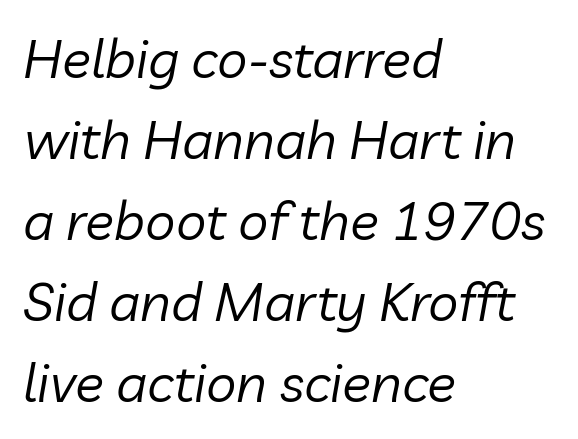
{"italic": "yes", "lean": "right", "slant_degrees": 10, "bold": "no", "weight": "regular", "width": "normal", "stroke_contrast": "low", "x_height": "medium", "monospaced": "no", "underline": "no", "align": "left", "line_spacing": "normal", "line_spacing_ratio": 1.5, "letter_spacing": "normal", "letter_spacing_em": 0.0, "glyph_px": 54}
